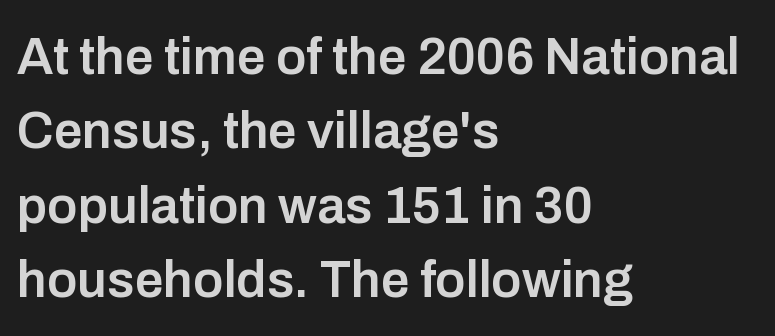
Q: Is the text bold? A: Semi-bold.
Q: Is the text italic (slanted)? A: No, it is upright.
Q: Is the typeface a serif or a sans-serif typeface? A: Sans-serif.
Q: Is the text underlined? A: No.
Q: How is the paragraph aligned? A: Left-aligned.
Q: Is the spacing between letters normal or unusually wide? A: Normal.
Q: Is the spacing between lines tight, normal or loose? A: Normal.
Q: Width (condensed, normal, or wide)? A: Normal.
Q: Stroke contrast? A: Low.
Q: x-height? A: Medium.
Q: Monospaced? A: No.
